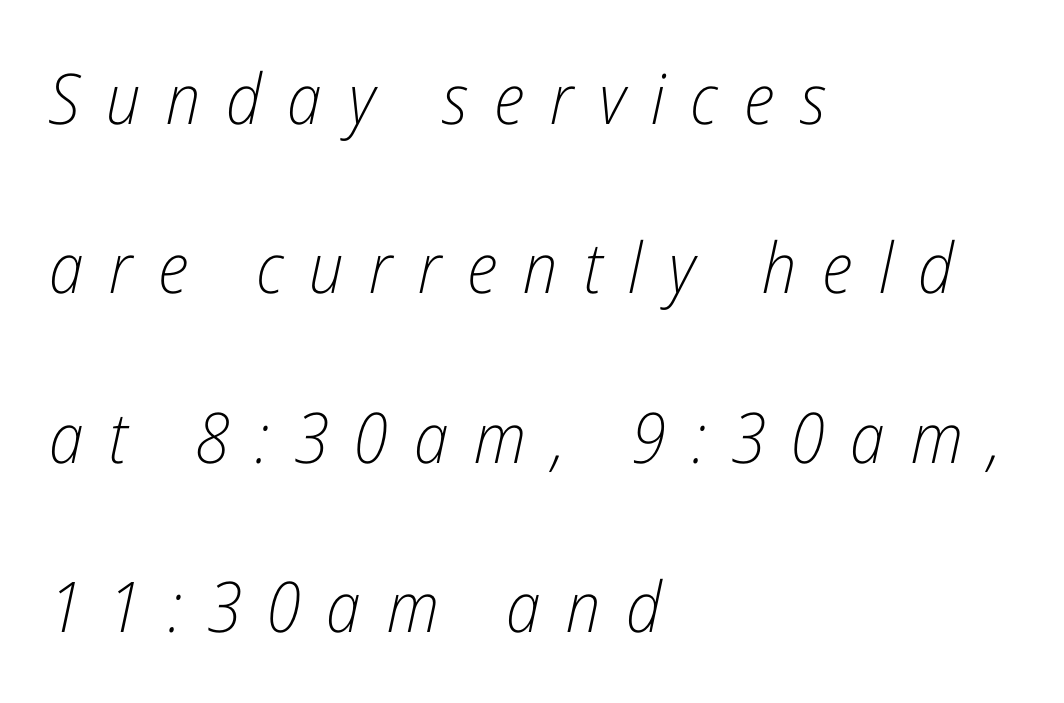
Q: Is the text bold? A: No.
Q: Is the text italic (slanted)? A: Yes, it leans right by about 12 degrees.
Q: Is the text underlined? A: No.
Q: How is the paragraph aligned? A: Left-aligned.
Q: Is the spacing between letters normal or unusually wide? A: Unusually wide.
Q: Is the spacing between lines tight, normal or loose? A: Loose.
Q: Width (condensed, normal, or wide)? A: Condensed.
Q: Stroke contrast? A: Low.
Q: x-height? A: Medium.
Q: Monospaced? A: No.
